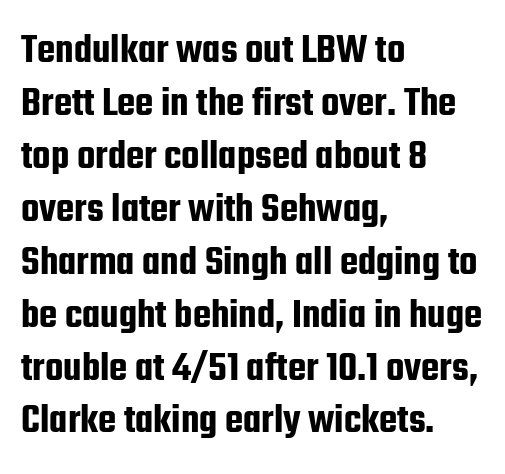
{"serif": "no", "italic": "no", "width": "condensed", "stroke_contrast": "low", "x_height": "medium", "monospaced": "no", "underline": "no", "align": "left", "line_spacing": "normal", "line_spacing_ratio": 1.26, "letter_spacing": "normal", "letter_spacing_em": 0.0, "glyph_px": 42}
